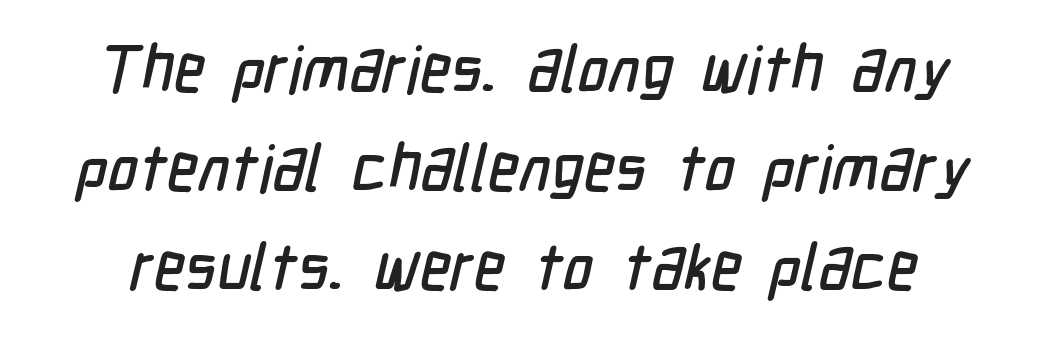
{"serif": "no", "width": "condensed", "stroke_contrast": "low", "x_height": "medium", "monospaced": "no", "underline": "no", "line_spacing": "normal", "line_spacing_ratio": 1.52, "letter_spacing": "normal", "letter_spacing_em": 0.0, "glyph_px": 65}
